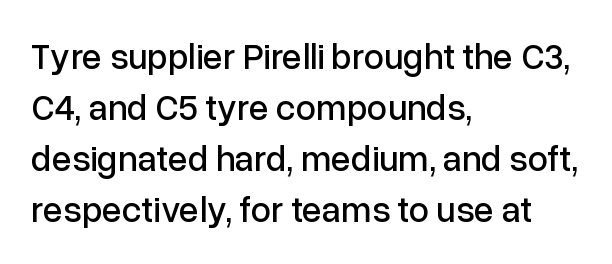
Q: Is the text italic (slanted)? A: No, it is upright.
Q: Is the typeface a serif or a sans-serif typeface? A: Sans-serif.
Q: Is the text underlined? A: No.
Q: How is the paragraph aligned? A: Left-aligned.
Q: Is the spacing between letters normal or unusually wide? A: Normal.
Q: Is the spacing between lines tight, normal or loose? A: Normal.
Q: Width (condensed, normal, or wide)? A: Normal.
Q: Stroke contrast? A: Low.
Q: x-height? A: Medium.
Q: Monospaced? A: No.
